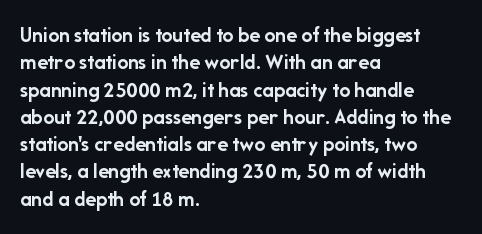
The image shows 22 px bold type, upright; set left-aligned, line spacing 1.24x, normal letter spacing, not underlined.
